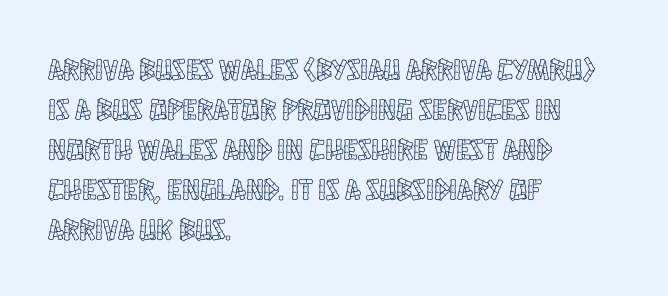
Q: Is the text italic (slanted)? A: No, it is upright.
Q: Is the text underlined? A: No.
Q: How is the paragraph aligned? A: Left-aligned.
Q: Is the spacing between letters normal or unusually wide? A: Normal.
Q: Is the spacing between lines tight, normal or loose? A: Normal.
Q: Width (condensed, normal, or wide)? A: Condensed.
Q: x-height? A: Large.
Q: Monospaced? A: No.
